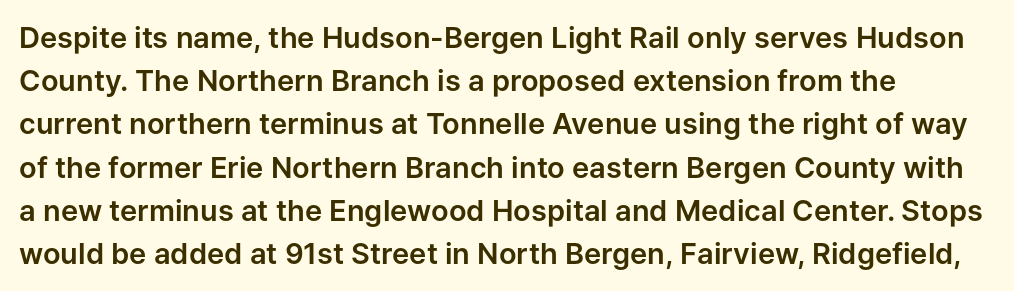
Q: Is the text italic (slanted)? A: No, it is upright.
Q: Is the typeface a serif or a sans-serif typeface? A: Sans-serif.
Q: Is the text underlined? A: No.
Q: How is the paragraph aligned? A: Left-aligned.
Q: Is the spacing between letters normal or unusually wide? A: Normal.
Q: Is the spacing between lines tight, normal or loose? A: Normal.
Q: Width (condensed, normal, or wide)? A: Normal.
Q: Stroke contrast? A: Low.
Q: x-height? A: Medium.
Q: Monospaced? A: No.
